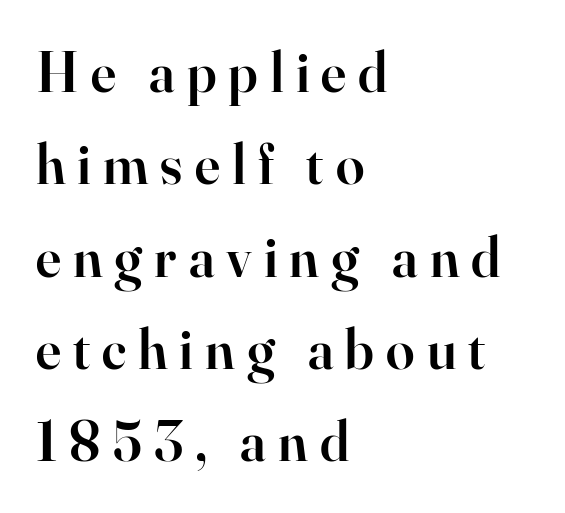
The image shows 57 px semibold serif type, upright; set left-aligned, normal line spacing (1.62x), unusually wide letter spacing (+0.21 em), not underlined; high stroke contrast and a small x-height.
